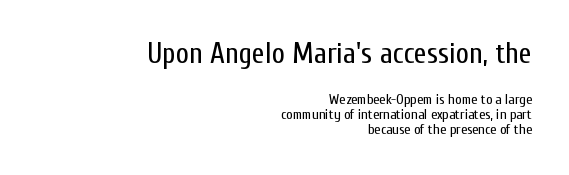
Each row of text sits above clean, open space. The letters advance in unequal steps, a hallmark of proportional type. Regarding serifs, this sample does without them. The lettering holds an erect, upright posture throughout. Vertically, the passage feels compressed, each row crowding the next. The gaps between neighbouring characters are ordinary and unremarkable.
